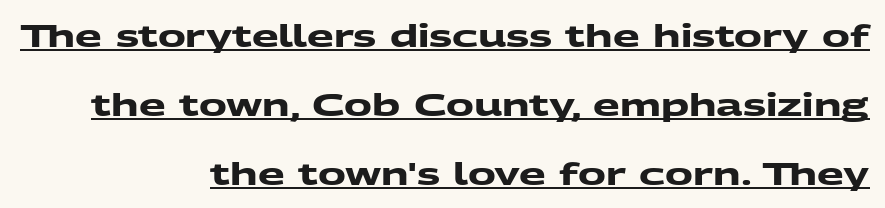
Q: Is the text bold? A: Yes.
Q: Is the typeface a serif or a sans-serif typeface? A: Sans-serif.
Q: Is the text underlined? A: Yes.
Q: How is the paragraph aligned? A: Right-aligned.
Q: Is the spacing between letters normal or unusually wide? A: Normal.
Q: Is the spacing between lines tight, normal or loose? A: Loose.
Q: Width (condensed, normal, or wide)? A: Wide.
Q: Stroke contrast? A: Medium.
Q: x-height? A: Medium.
Q: Monospaced? A: No.
